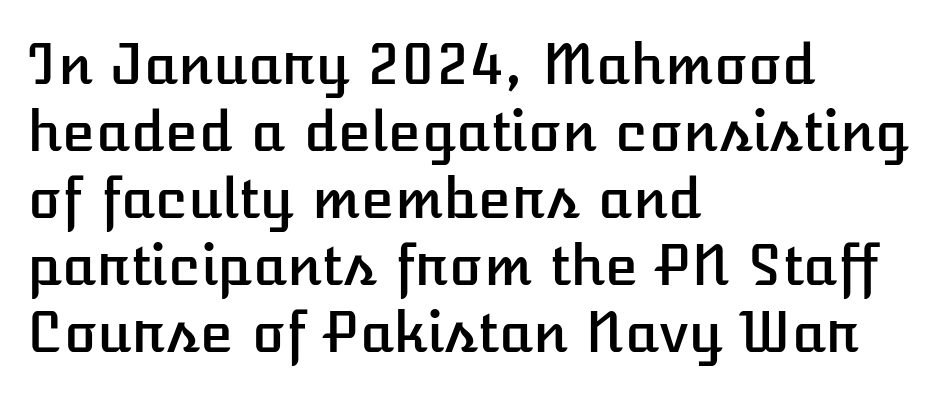
The image shows 55 px text type, upright; set left-aligned, line spacing 1.22x, normal letter spacing, not underlined; low stroke contrast and a medium x-height.
